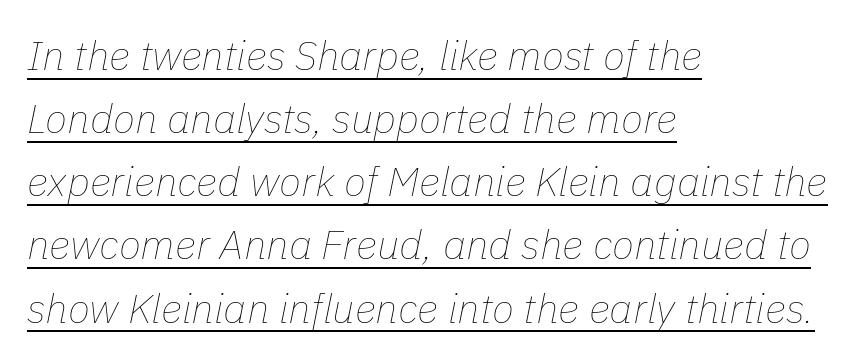
Stroke thickness stays within the range of a standard reading face or lighter. The face used here appears with an underline applied. Nothing unusual about the tracking: characters are spaced as the font intends. The lines in this sample share a left origin and differ only in where they stop. The letters advance in unequal steps, a hallmark of proportional type.
